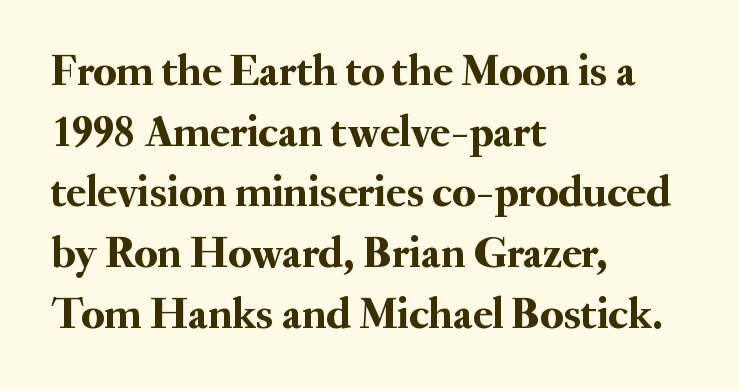
The rendering anchors every line to the left-hand side. The foot of each line stays bare and open. Tracking here is standard; glyphs follow each other at the usual distance. The typeface chosen for these lines features serifs. A typesetter would call this proportional, since set widths differ per character.
